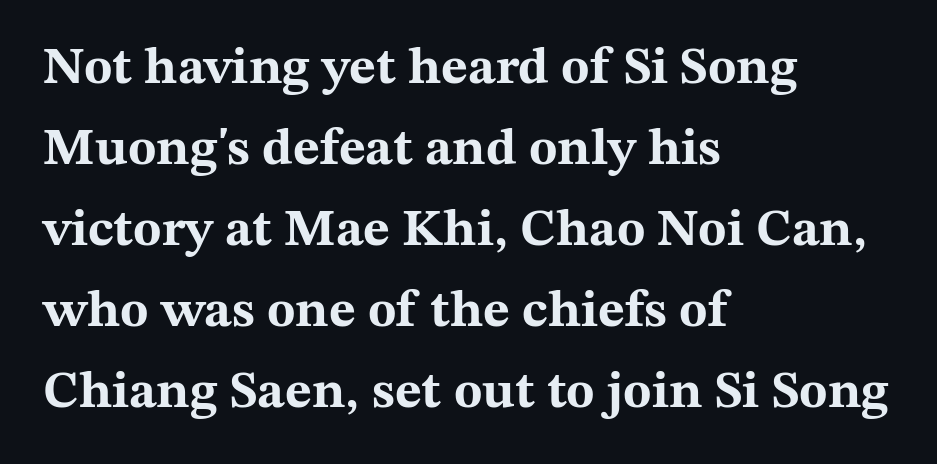
Q: Is the text bold? A: Yes.
Q: Is the text italic (slanted)? A: No, it is upright.
Q: Is the typeface a serif or a sans-serif typeface? A: Serif.
Q: Is the text underlined? A: No.
Q: How is the paragraph aligned? A: Left-aligned.
Q: Is the spacing between letters normal or unusually wide? A: Normal.
Q: Is the spacing between lines tight, normal or loose? A: Normal.
Q: Width (condensed, normal, or wide)? A: Wide.
Q: Stroke contrast? A: Medium.
Q: x-height? A: Medium.
Q: Monospaced? A: No.
